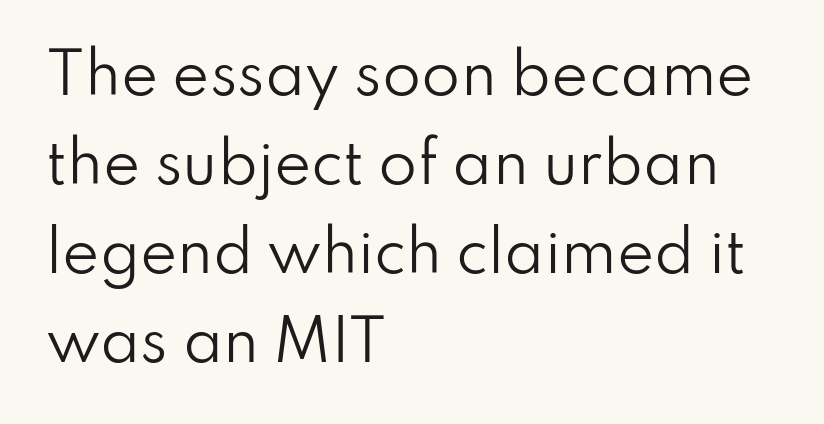
{"serif": "no", "italic": "no", "bold": "no", "weight": "regular", "width": "normal", "stroke_contrast": "low", "x_height": "small", "monospaced": "no", "underline": "no", "align": "left", "line_spacing": "normal", "line_spacing_ratio": 1.59, "letter_spacing": "normal", "letter_spacing_em": 0.0, "glyph_px": 56}
